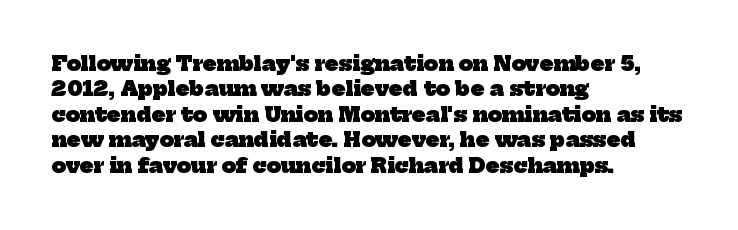
Inter-character spacing is left at the font's built-in metrics. How would I describe the line gaps? Plain and ordinary. The glyphs have the mass of a bold cut. The words here are not underlined.
